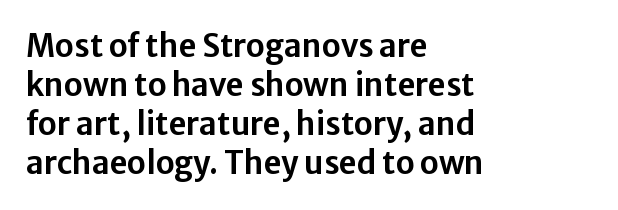
Q: Is the text italic (slanted)? A: No, it is upright.
Q: Is the typeface a serif or a sans-serif typeface? A: Sans-serif.
Q: Is the text underlined? A: No.
Q: How is the paragraph aligned? A: Left-aligned.
Q: Is the spacing between letters normal or unusually wide? A: Normal.
Q: Is the spacing between lines tight, normal or loose? A: Normal.
Q: Width (condensed, normal, or wide)? A: Normal.
Q: Stroke contrast? A: Low.
Q: x-height? A: Medium.
Q: Monospaced? A: No.
